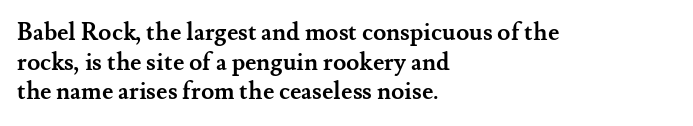
Nobody drew a line under any word here. The lettering stays uniformly vertical, giving the passage a roman look. Each word holds together tightly as a unit, with standard inter-letter gaps. A student would call this left alignment; a typographer would say flush left, rag right. Typographic density is high because the face is bold.
